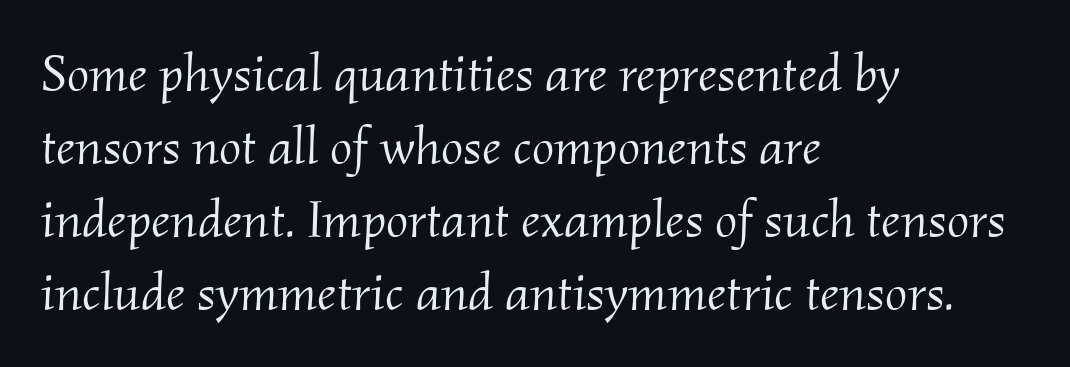
{"serif": "yes", "italic": "yes", "lean": "right", "slant_degrees": 2, "bold": "no", "weight": "light", "width": "normal", "stroke_contrast": "medium", "x_height": "small", "monospaced": "no", "underline": "no", "align": "left", "line_spacing": "normal", "line_spacing_ratio": 1.38, "letter_spacing": "normal", "letter_spacing_em": 0.0, "glyph_px": 53}
